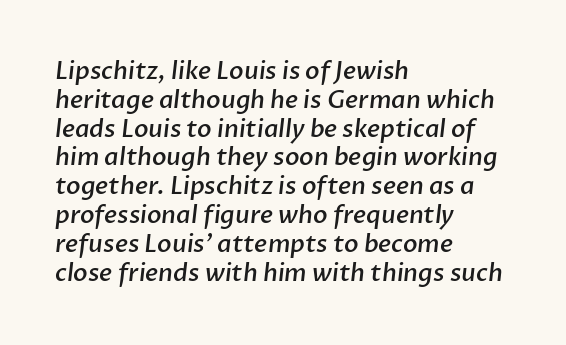
{"bold": "semi", "underline": "no", "align": "left", "line_spacing_ratio": 1.2, "letter_spacing": "normal", "letter_spacing_em": 0.0, "glyph_px": 24}
